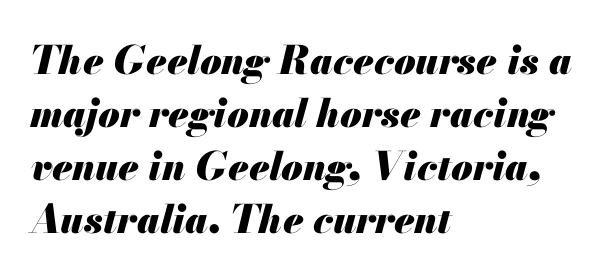
{"italic": "yes", "lean": "right", "slant_degrees": 13, "bold": "yes", "weight": "heavy", "width": "normal", "stroke_contrast": "medium", "x_height": "small", "monospaced": "no", "underline": "no", "align": "left", "line_spacing": "normal", "line_spacing_ratio": 1.36, "letter_spacing": "normal", "letter_spacing_em": 0.0, "glyph_px": 39}
